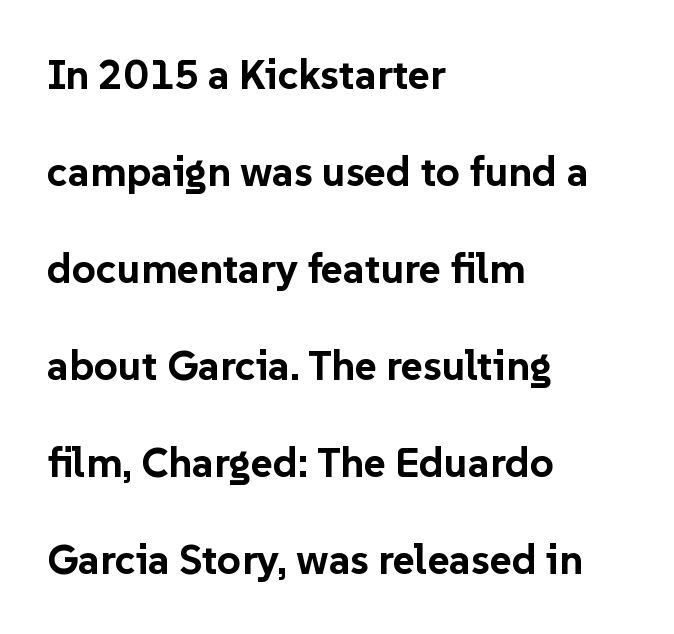
The image shows 42 px bold sans-serif type, upright; set left-aligned, loose line spacing (2.31x), normal letter spacing, not underlined; low stroke contrast and a medium x-height.
